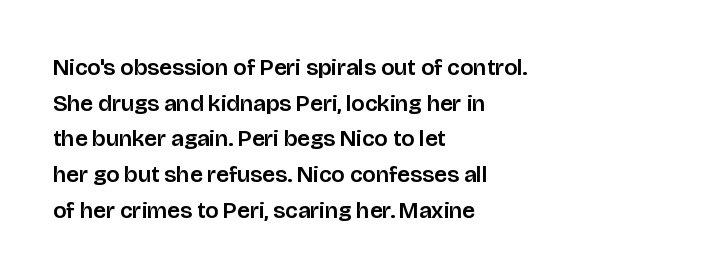
Every row of glyphs begins at an identical x-position on the left. The passage shown has conventional tracking throughout. A typesetter would mark this as roman, not italic. Letters rest on an invisible, unmarked baseline. In terms of leading, this rendering sits right in the middle.
